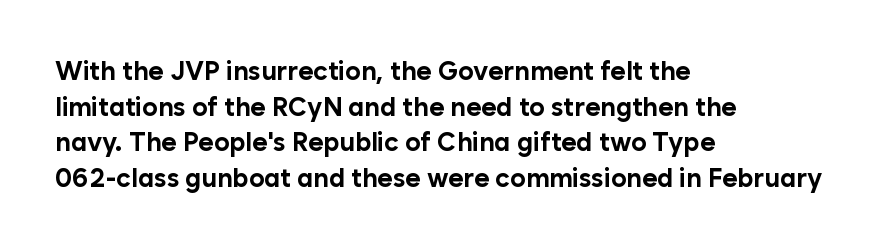
Q: Is the text bold? A: Yes.
Q: Is the text italic (slanted)? A: No, it is upright.
Q: Is the text underlined? A: No.
Q: How is the paragraph aligned? A: Left-aligned.
Q: Is the spacing between letters normal or unusually wide? A: Normal.
Q: Is the spacing between lines tight, normal or loose? A: Normal.
